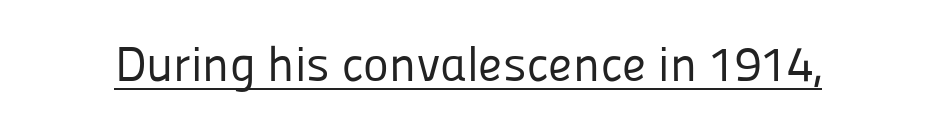
{"serif": "no", "italic": "no", "bold": "no", "weight": "regular", "width": "normal", "stroke_contrast": "low", "x_height": "medium", "monospaced": "no", "underline": "yes", "letter_spacing": "normal", "letter_spacing_em": 0.0, "glyph_px": 49}
